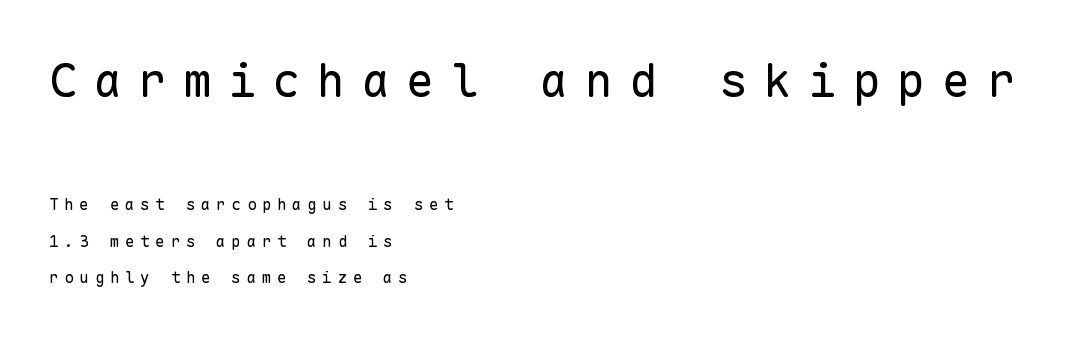
The image shows 47 px regular-weight sans-serif type, upright, monospaced; set left-aligned, loose line spacing (2.27x), unusually wide letter spacing (+0.35 em), not underlined; the first (top) block is 2.94x larger; low stroke contrast and a medium x-height.
